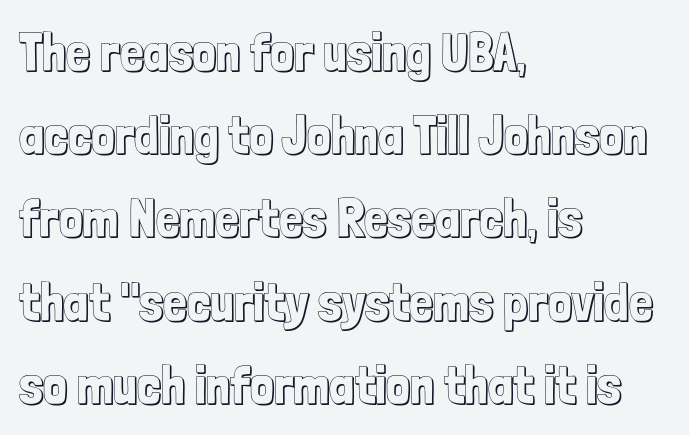
Q: Is the text italic (slanted)? A: No, it is upright.
Q: Is the text underlined? A: No.
Q: How is the paragraph aligned? A: Left-aligned.
Q: Is the spacing between letters normal or unusually wide? A: Normal.
Q: Is the spacing between lines tight, normal or loose? A: Normal.
Q: Width (condensed, normal, or wide)? A: Condensed.
Q: x-height? A: Medium.
Q: Monospaced? A: No.
